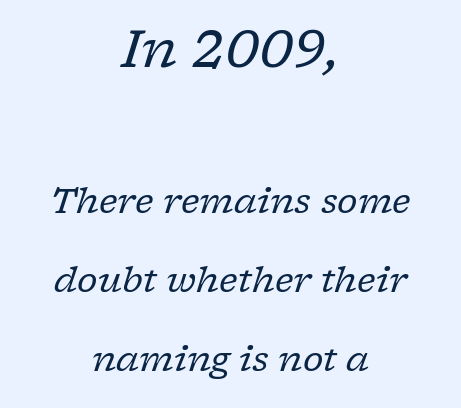
{"serif": "yes", "italic": "yes", "lean": "right", "slant_degrees": 17, "bold": "no", "weight": "regular", "width": "normal", "stroke_contrast": "low", "x_height": "medium", "monospaced": "no", "underline": "no", "align": "center", "line_spacing": "loose", "line_spacing_ratio": 2.26, "letter_spacing": "normal", "letter_spacing_em": 0.0, "larger_block": "first", "size_ratio": 1.49, "glyph_px": 52}
